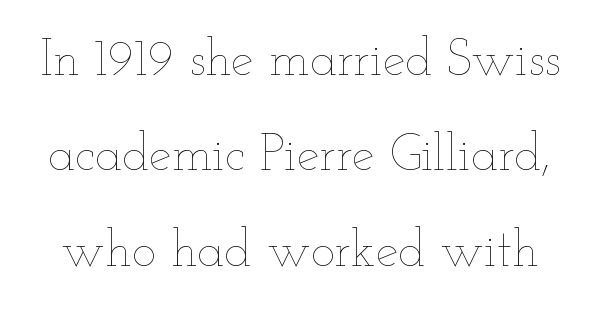
{"italic": "no", "bold": "no", "weight": "thin", "width": "wide", "stroke_contrast": "low", "x_height": "small", "monospaced": "no", "underline": "no", "line_spacing_ratio": 1.87, "letter_spacing": "normal", "letter_spacing_em": 0.0, "glyph_px": 51}
